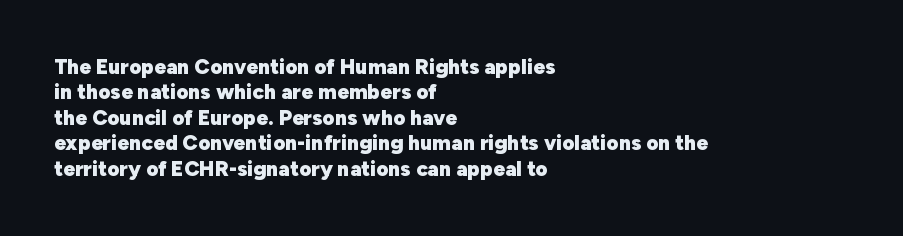
The image shows 21 px bold type, upright; set left-aligned, line spacing 1.21x, normal letter spacing, not underlined.
